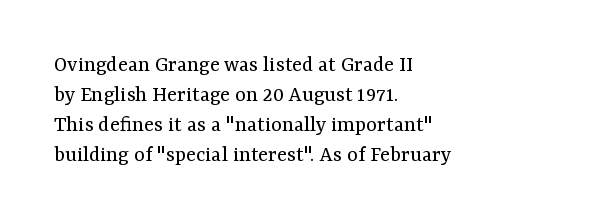
{"italic": "no", "bold": "no", "underline": "no", "align": "left", "line_spacing": "normal", "line_spacing_ratio": 1.31, "letter_spacing": "normal", "letter_spacing_em": 0.0, "glyph_px": 23}
